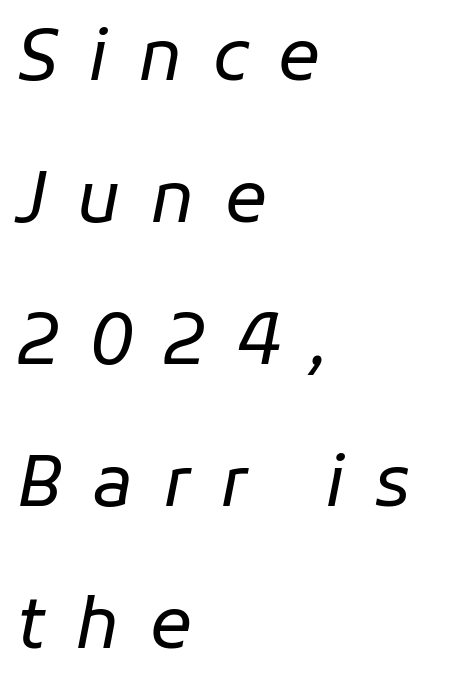
Q: Is the text bold? A: No.
Q: Is the text italic (slanted)? A: Yes, it leans right by about 11 degrees.
Q: Is the text underlined? A: No.
Q: How is the paragraph aligned? A: Left-aligned.
Q: Is the spacing between letters normal or unusually wide? A: Unusually wide.
Q: Is the spacing between lines tight, normal or loose? A: Loose.
Q: Width (condensed, normal, or wide)? A: Normal.
Q: Stroke contrast? A: Low.
Q: x-height? A: Medium.
Q: Monospaced? A: No.
